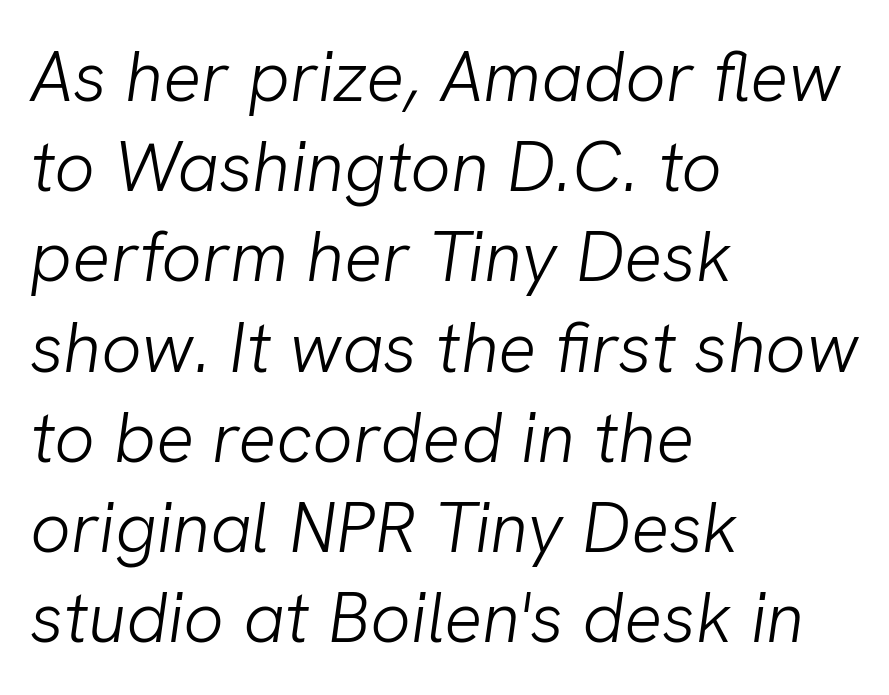
This reads as an unemphasized weight, regular at the heaviest. Is this a fixed-width face? No — the glyphs have proportional, varying widths. Horizontal alignment here is leftward, the default for most running prose. Each new line begins a customary step beneath the previous one. Glance below the letters and you will spot only blank space. Students, note that the glyphs here touch the page at normal intervals.
